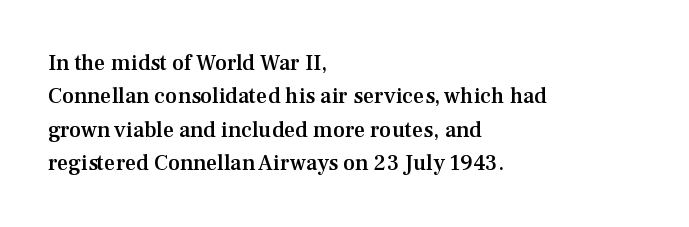
{"italic": "no", "bold": "semi", "underline": "no", "align": "left", "line_spacing": "normal", "line_spacing_ratio": 1.52, "letter_spacing": "normal", "letter_spacing_em": 0.0, "glyph_px": 22}
